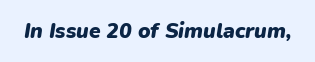
Q: Is the text bold? A: Yes.
Q: Is the text italic (slanted)? A: Yes, it leans right by about 9 degrees.
Q: Is the text underlined? A: No.
Q: Is the spacing between letters normal or unusually wide? A: Normal.
